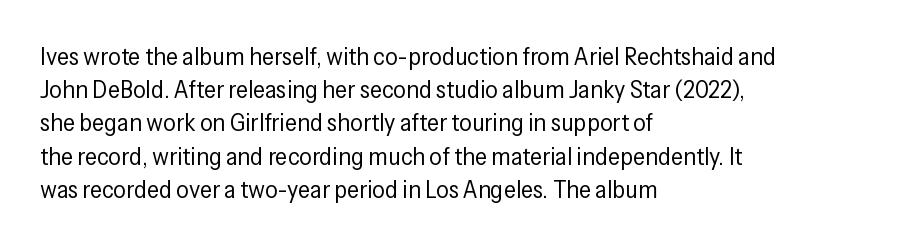
The image shows 25 px text type, upright; set left-aligned, normal line spacing (1.33x), normal letter spacing, not underlined.
